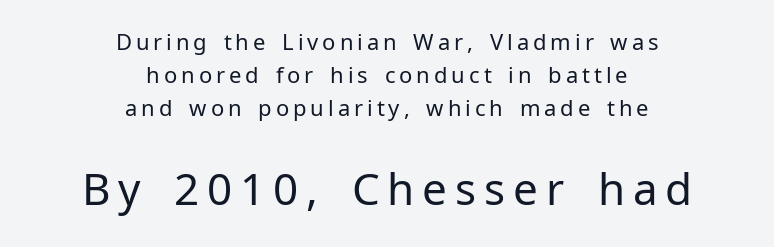
The image shows 44 px regular-weight sans-serif type, upright; set centered, normal line spacing (1.51x), not underlined; the second (bottom) block is 2.0x larger; low stroke contrast and a medium x-height.
